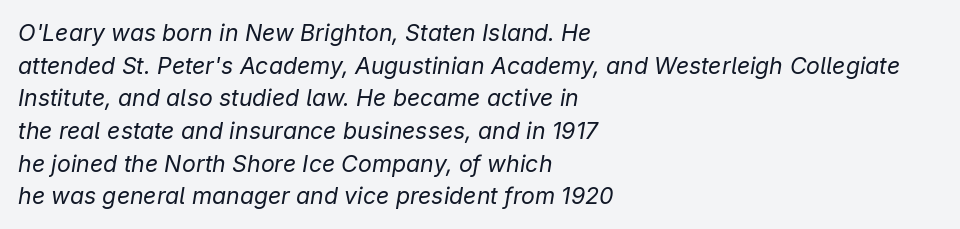
{"italic": "yes", "lean": "right", "slant_degrees": 9, "bold": "no", "underline": "no", "align": "left", "line_spacing": "normal", "line_spacing_ratio": 1.42, "letter_spacing": "normal", "letter_spacing_em": 0.0, "glyph_px": 23}
